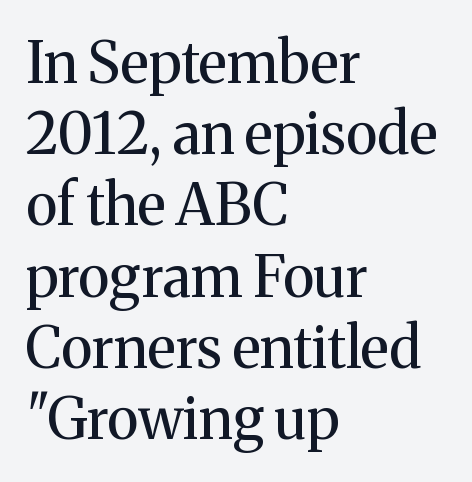
{"serif": "yes", "italic": "no", "bold": "no", "weight": "regular", "width": "normal", "stroke_contrast": "medium", "x_height": "medium", "monospaced": "no", "underline": "no", "align": "left", "line_spacing": "normal", "line_spacing_ratio": 1.25, "letter_spacing": "normal", "letter_spacing_em": 0.0, "glyph_px": 57}
